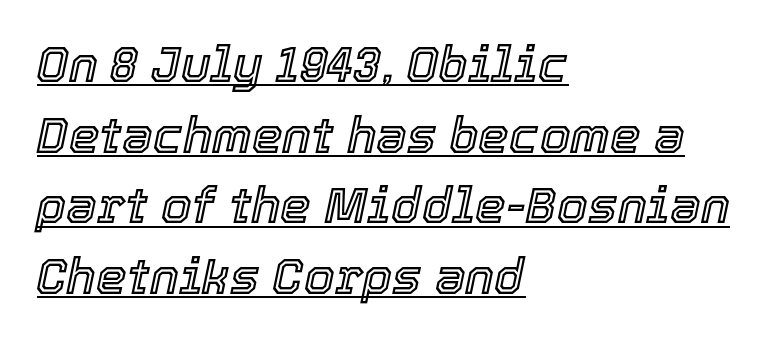
The image shows 49 px text type, italic (leaning right); set left-aligned, normal line spacing (1.44x), normal letter spacing, underlined; a medium x-height.
